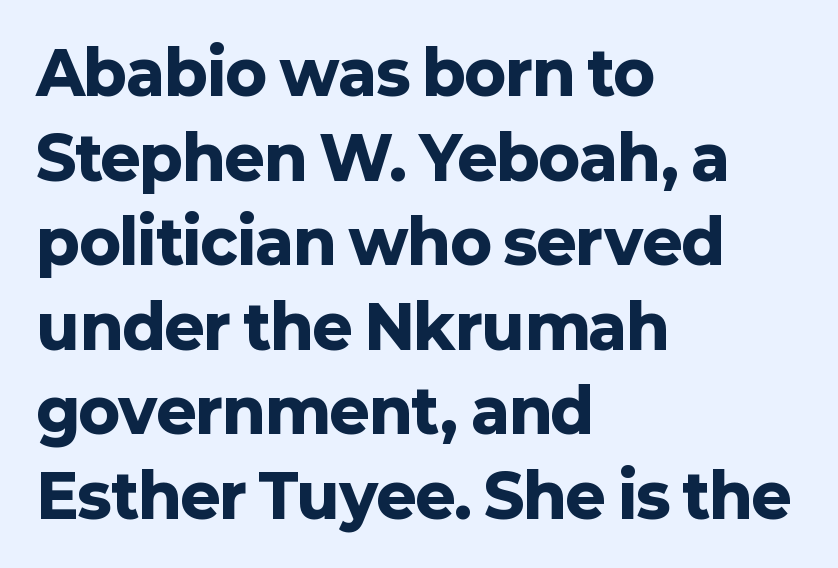
Q: Is the text bold? A: Yes.
Q: Is the text italic (slanted)? A: No, it is upright.
Q: Is the typeface a serif or a sans-serif typeface? A: Sans-serif.
Q: Is the text underlined? A: No.
Q: How is the paragraph aligned? A: Left-aligned.
Q: Is the spacing between letters normal or unusually wide? A: Normal.
Q: Is the spacing between lines tight, normal or loose? A: Normal.
Q: Width (condensed, normal, or wide)? A: Normal.
Q: Stroke contrast? A: Low.
Q: x-height? A: Medium.
Q: Monospaced? A: No.
